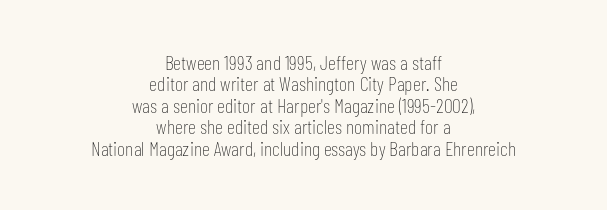
Glyph-to-glyph distance matches everyday printed text. If you drew a line through each stem, it would be perfectly vertical. Where is the straight margin? There isn't one; the lines are centered. The vertical gap from one line to the next is small. The zone under the glyphs is completely vacant.
